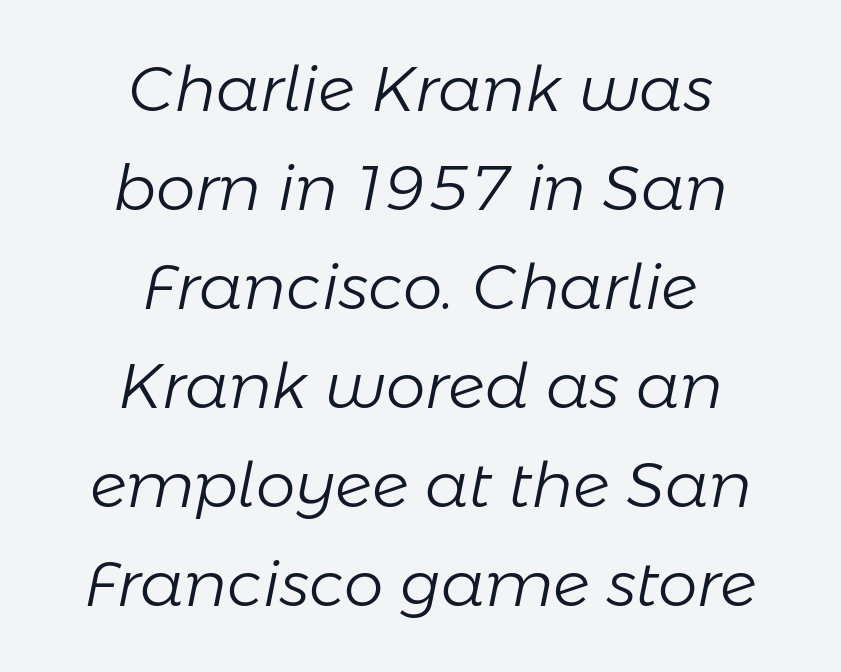
If you drew a line through each stem, it would be angled. Students, observe: this is what conventionally led text looks like. Alignment: centered. Stems here are at most as thick as an everyday book face. Caption: standard tracking, unaltered. The space directly below the letters is spotless.
